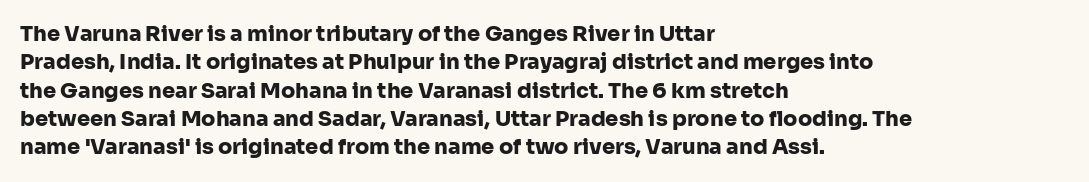
{"italic": "no", "bold": "yes", "underline": "no", "align": "left", "line_spacing": "normal", "line_spacing_ratio": 1.35, "letter_spacing": "normal", "letter_spacing_em": 0.0, "glyph_px": 21}
